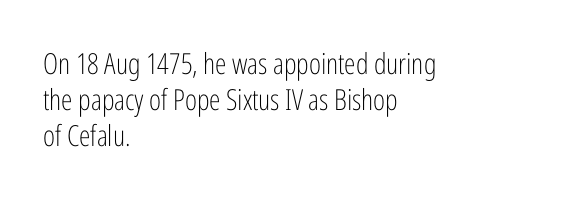
Q: Is the text bold? A: No.
Q: Is the text italic (slanted)? A: No, it is upright.
Q: Is the typeface a serif or a sans-serif typeface? A: Sans-serif.
Q: Is the text underlined? A: No.
Q: How is the paragraph aligned? A: Left-aligned.
Q: Is the spacing between letters normal or unusually wide? A: Normal.
Q: Is the spacing between lines tight, normal or loose? A: Normal.
Q: Width (condensed, normal, or wide)? A: Condensed.
Q: Stroke contrast? A: Low.
Q: x-height? A: Medium.
Q: Monospaced? A: No.
